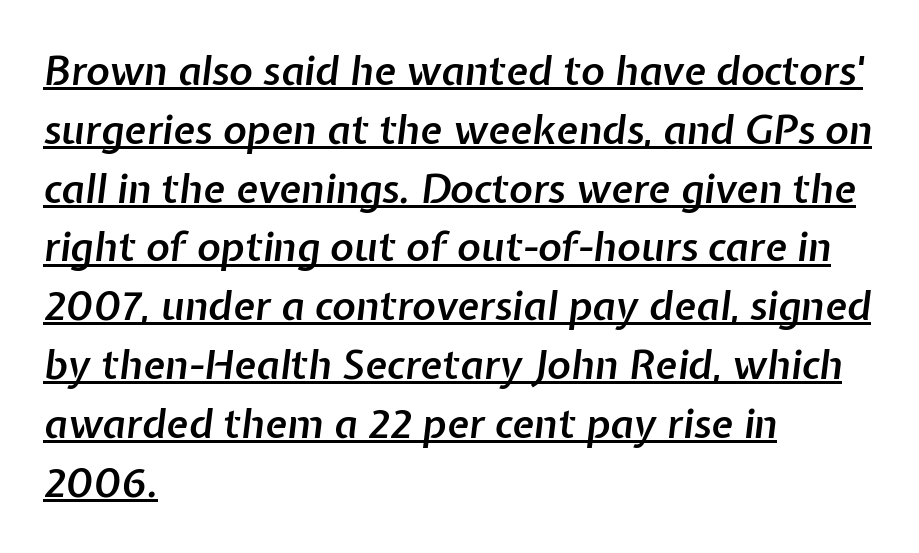
Q: Is the text bold? A: Semi-bold.
Q: Is the text italic (slanted)? A: Yes, it leans right by about 7 degrees.
Q: Is the text underlined? A: Yes.
Q: How is the paragraph aligned? A: Left-aligned.
Q: Is the spacing between letters normal or unusually wide? A: Normal.
Q: Is the spacing between lines tight, normal or loose? A: Normal.
Q: Width (condensed, normal, or wide)? A: Normal.
Q: Stroke contrast? A: Low.
Q: x-height? A: Medium.
Q: Monospaced? A: No.
